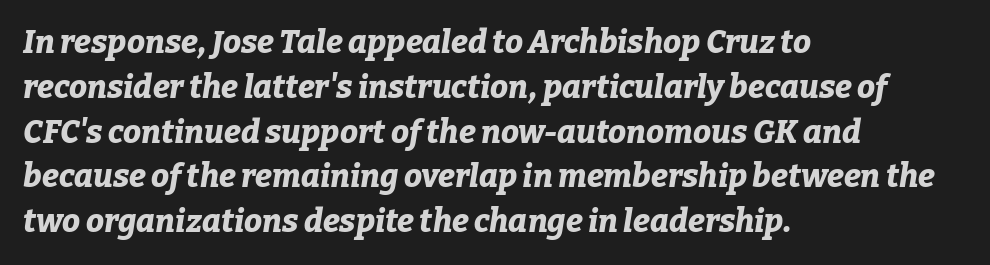
Q: Is the text bold? A: Yes.
Q: Is the text italic (slanted)? A: Yes, it leans right by about 9 degrees.
Q: Is the text underlined? A: No.
Q: How is the paragraph aligned? A: Left-aligned.
Q: Is the spacing between letters normal or unusually wide? A: Normal.
Q: Is the spacing between lines tight, normal or loose? A: Normal.
Q: Width (condensed, normal, or wide)? A: Normal.
Q: Stroke contrast? A: Low.
Q: x-height? A: Medium.
Q: Monospaced? A: No.
